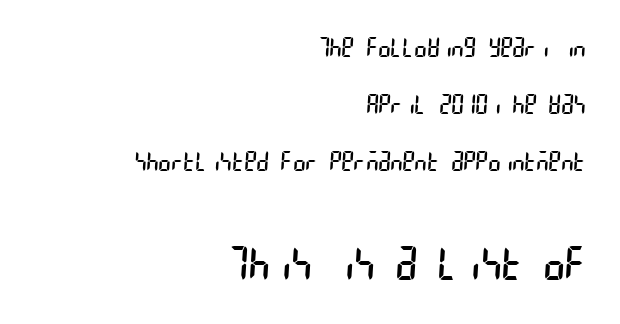
The image shows 45 px regular-weight, condensed sans-serif type; set right-aligned, loose line spacing (2.19x), normal letter spacing, not underlined; the second (bottom) block is 1.73x larger; low stroke contrast and a large x-height.
